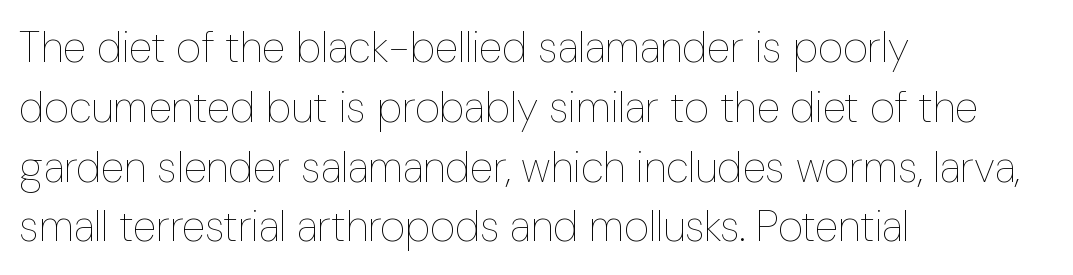
Notice how the passage keeps a crisp vertical edge on the left only. You could not count columns in this text — the font is proportionally spaced. The cut favours lightness, reaching ordinary text weight at its darkest. Underlining? Definitely not there. Leading matches the norm, producing a regular column. Students, note that the glyphs here touch the page at normal intervals.
